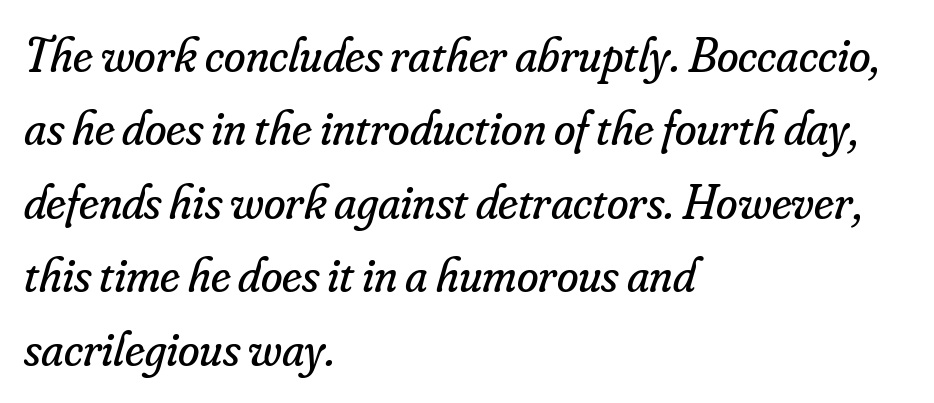
The image shows 49 px regular-weight serif type, italic (leaning right); set left-aligned, normal line spacing (1.5x), normal letter spacing, not underlined; low stroke contrast and a small x-height.
